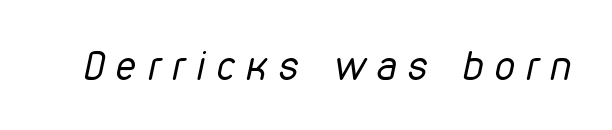
{"italic": "yes", "lean": "right", "slant_degrees": 12, "bold": "no", "weight": "regular", "width": "condensed", "stroke_contrast": "low", "x_height": "medium", "monospaced": "no", "underline": "no", "letter_spacing": "wide", "letter_spacing_em": 0.29, "glyph_px": 40}
